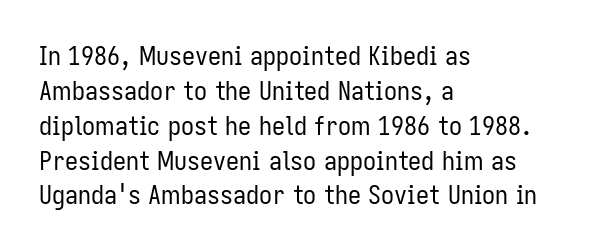
{"italic": "no", "bold": "no", "underline": "no", "align": "left", "line_spacing": "normal", "line_spacing_ratio": 1.34, "letter_spacing": "normal", "letter_spacing_em": 0.0, "glyph_px": 26}
